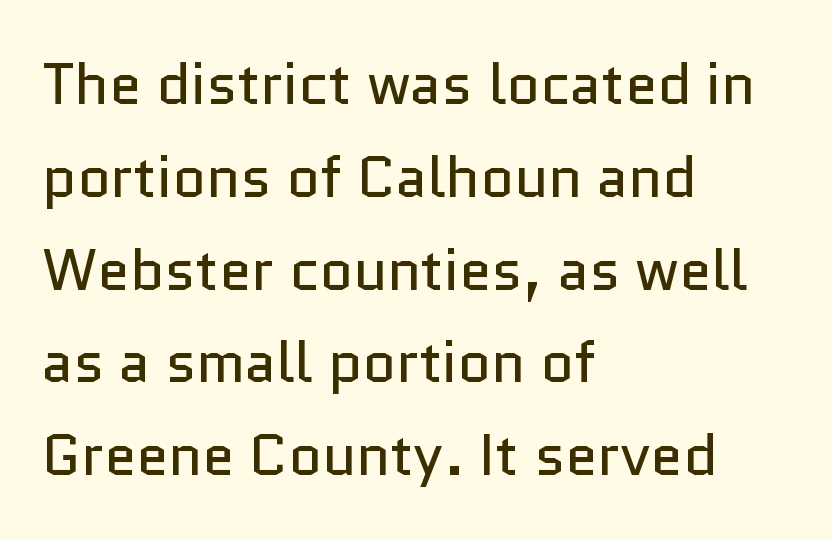
The rendering anchors every line to the left-hand side. Beneath every word, the page is bare. The designer went with a sans here, leaving each stem footless. Nobody touched the tracking dial on this one.
